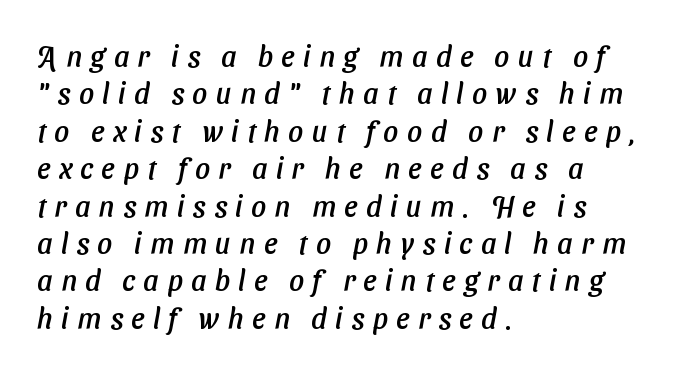
Descenders are the only things crossing below the line. Someone cranked the tracking dial way up on this one. The letters carry no serifs — their stems end cleanly without finishing strokes. You could not count columns in this text — the font is proportionally spaced. One glance says typical: line gaps are just what's usual.
